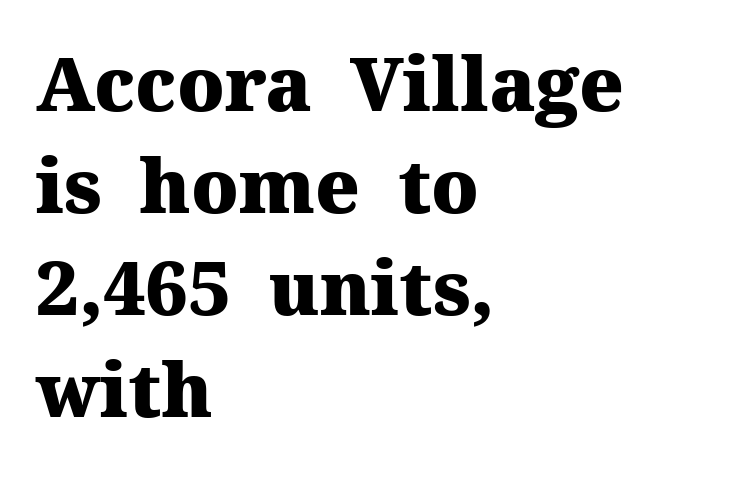
Note the varied advance widths — an 'i' is clearly narrower than an 'm'. Whoever set this chose a conventional vertical rhythm. This rendering leaves character spacing at its baseline value. What kind of face is this? One with serifs. Plenty of ink on the page — the face is bold. Lines of text with bare space underneath.
